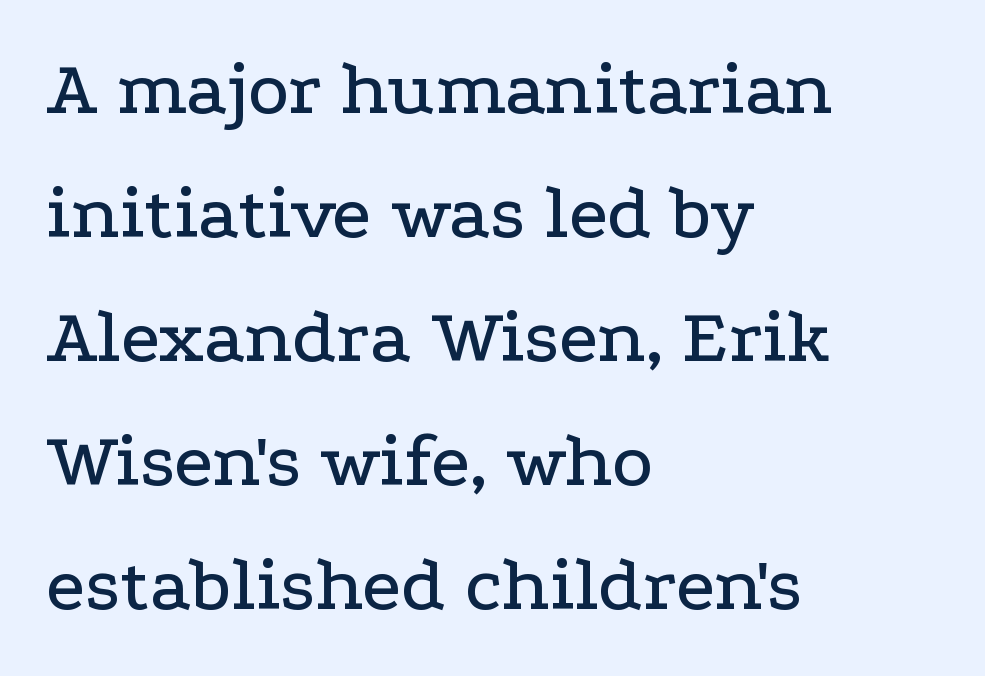
{"serif": "yes", "italic": "no", "width": "wide", "stroke_contrast": "low", "x_height": "medium", "monospaced": "no", "underline": "no", "align": "left", "line_spacing": "normal", "line_spacing_ratio": 1.59, "letter_spacing": "normal", "letter_spacing_em": 0.0, "glyph_px": 78}
